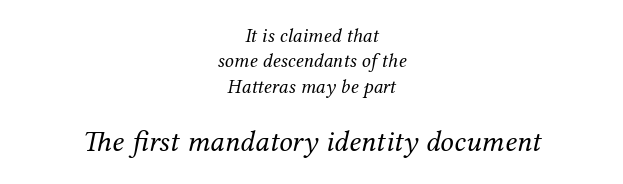
The letters in the lower block stand taller than those in the block above. Each new line begins a customary step beneath the previous one. A typesetter would label this face a serif. The passage shown is typed in a proportional face where columns would drift. The paragraph shown floats in the horizontal middle.
